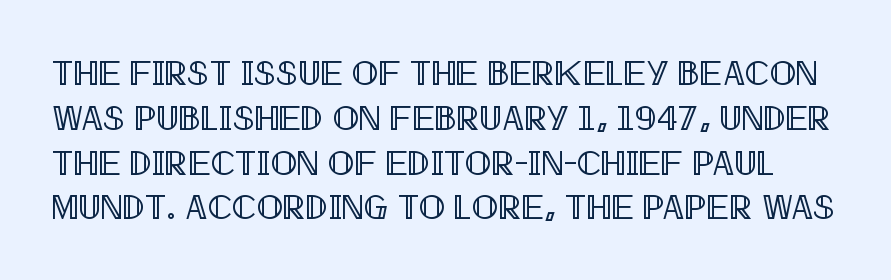
The image shows 35 px condensed type, upright; set normal line spacing (1.28x), normal letter spacing, not underlined; a large x-height.
